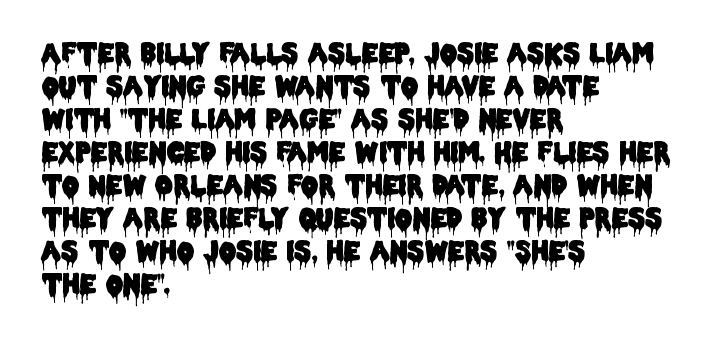
The image shows 27 px text type, upright; set left-aligned, line spacing 1.22x, normal letter spacing, not underlined.
